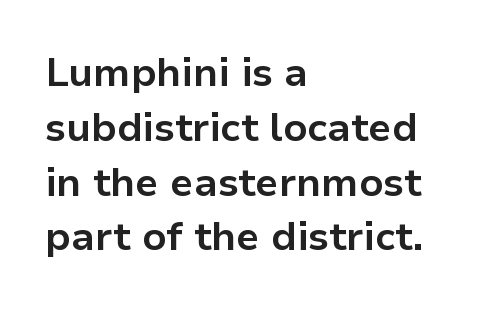
The font's upright variant was chosen for this text. A normal amount of white space separates one row of letters from the next. Examine the stroke ends and you'll find no serifs. The rendering anchors every line to the left-hand side. You could not count columns in this text — the font is proportionally spaced. The sample has been set heavy, in full bold.
